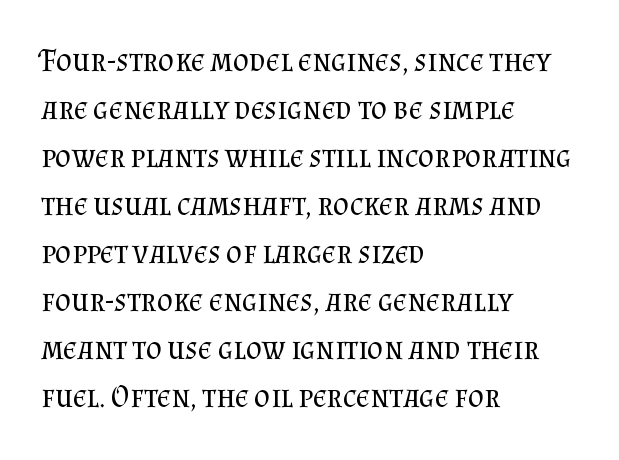
The image shows 31 px regular-weight serif type, upright; set left-aligned, normal line spacing (1.55x), normal letter spacing, not underlined; medium stroke contrast and a small x-height.
